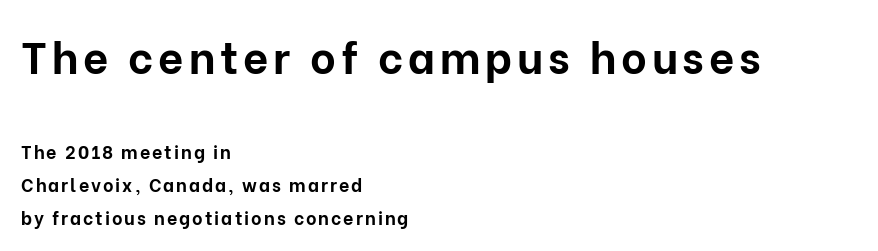
The image shows 44 px bold sans-serif type, upright; set left-aligned, line spacing 1.83x, not underlined; the first (top) block is 2.44x larger; low stroke contrast and a medium x-height.
